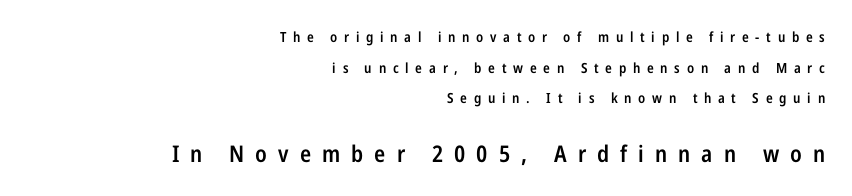
Is the block centered? No — it sits flush against the right margin. Letters rest on an invisible, unmarked baseline. Is there any slant? The stems are plumb. The face used here is rendered with a markedly widened letterfit. This is moderately heavy type, rendered in semibold. Character size in the trailing block exceeds that of the leading block.
